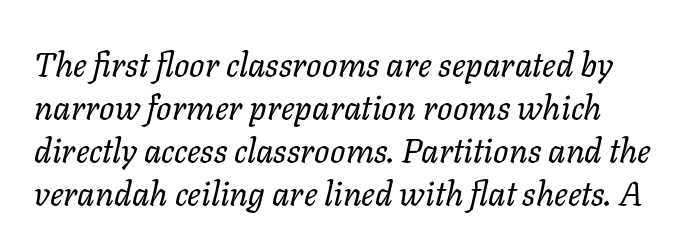
The image shows 34 px regular-weight type, italic (leaning right); set normal line spacing (1.26x), normal letter spacing, not underlined; low stroke contrast and a medium x-height.
